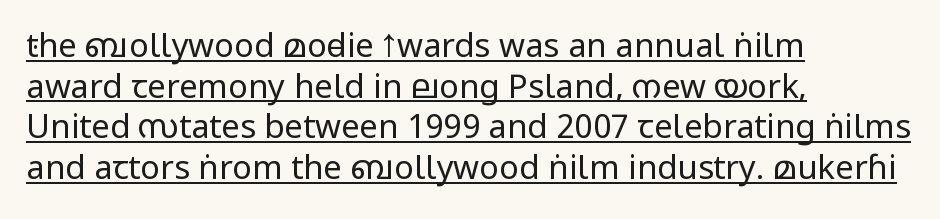
No extra ink here — the face is not bold. Somebody hit Ctrl+U on this one — the words are underlined. A typesetter would call this zero additional tracking. These lines stack with their left ends in a neat column. The letters advance in unequal steps, a hallmark of proportional type. You can tell from the bare stems that sans-serif type was used.
